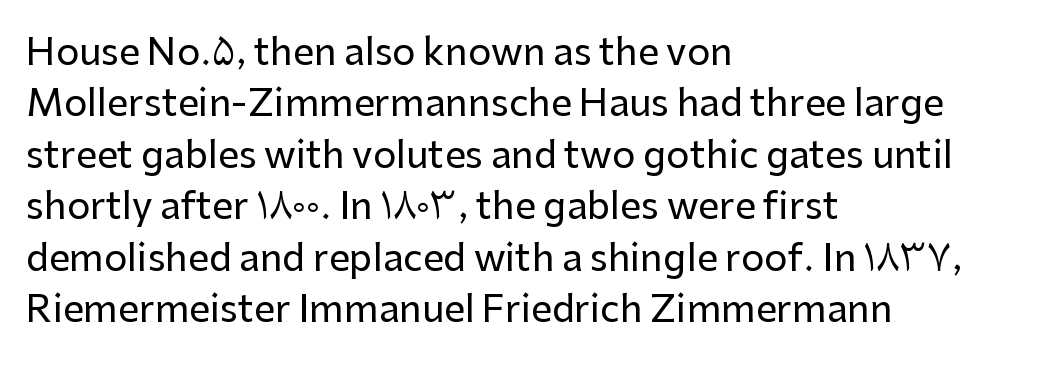
Q: Is the text italic (slanted)? A: No, it is upright.
Q: Is the typeface a serif or a sans-serif typeface? A: Sans-serif.
Q: Is the text underlined? A: No.
Q: How is the paragraph aligned? A: Left-aligned.
Q: Is the spacing between letters normal or unusually wide? A: Normal.
Q: Is the spacing between lines tight, normal or loose? A: Normal.
Q: Width (condensed, normal, or wide)? A: Normal.
Q: Stroke contrast? A: Low.
Q: x-height? A: Medium.
Q: Monospaced? A: No.
